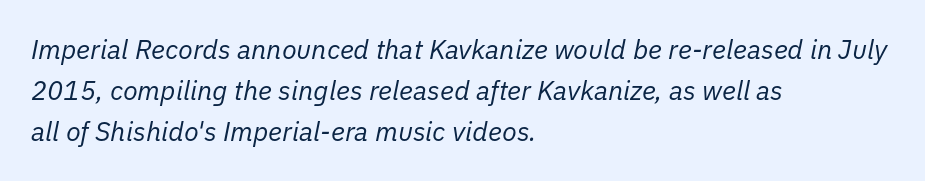
{"italic": "yes", "lean": "right", "slant_degrees": 11, "bold": "no", "underline": "no", "align": "left", "line_spacing": "normal", "line_spacing_ratio": 1.52, "letter_spacing": "normal", "letter_spacing_em": 0.0, "glyph_px": 27}
